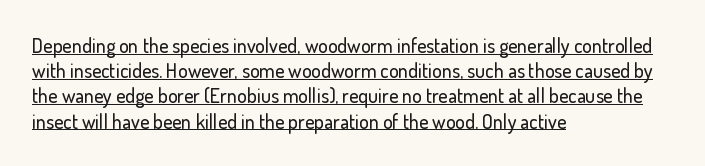
{"italic": "no", "underline": "yes", "align": "left", "line_spacing": "normal", "line_spacing_ratio": 1.26, "letter_spacing": "normal", "letter_spacing_em": 0.0, "glyph_px": 20}
